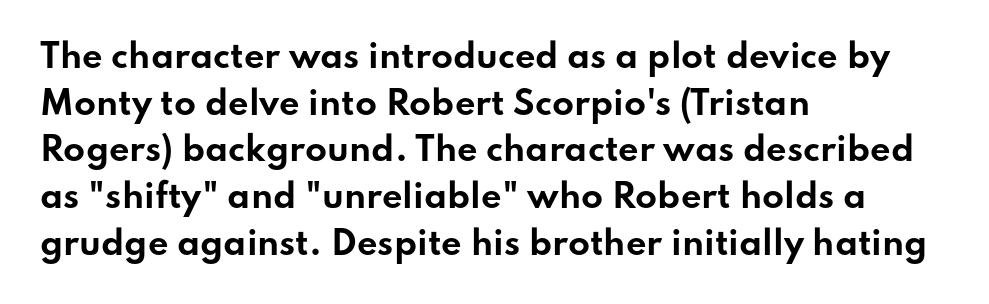
Horizontally, the lines are justified to the leading edge only. A typesetter would call this proportional, since set widths differ per character. The typography opts for an upright posture over an oblique one. The strokes are fattened all the way to bold. Serif or sans? Sans — the stroke terminals are bare. The space between consecutive lines is moderate.
